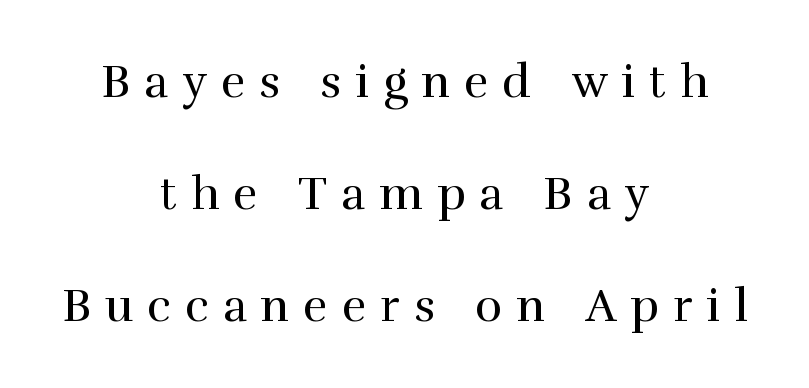
{"serif": "yes", "italic": "no", "bold": "no", "weight": "regular", "width": "normal", "stroke_contrast": "high", "x_height": "medium", "monospaced": "no", "underline": "no", "align": "center", "line_spacing": "loose", "line_spacing_ratio": 2.43, "letter_spacing": "wide", "letter_spacing_em": 0.31, "glyph_px": 46}
